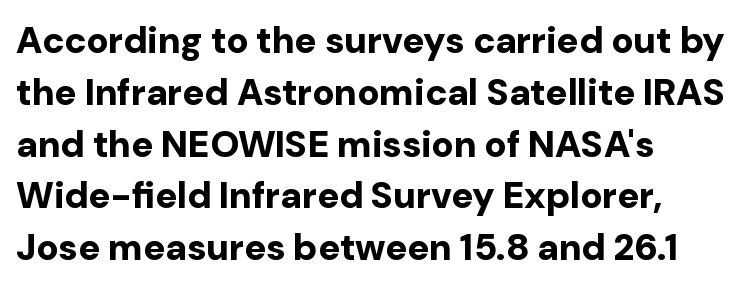
Where is the straight margin? On the left. Descender tails drop into unmarked territory. Students, note that the glyphs here touch the page at normal intervals. Unlike a traditional serif, this face leaves its strokes unadorned. Proportional: the letters do not fall into vertical columns.
